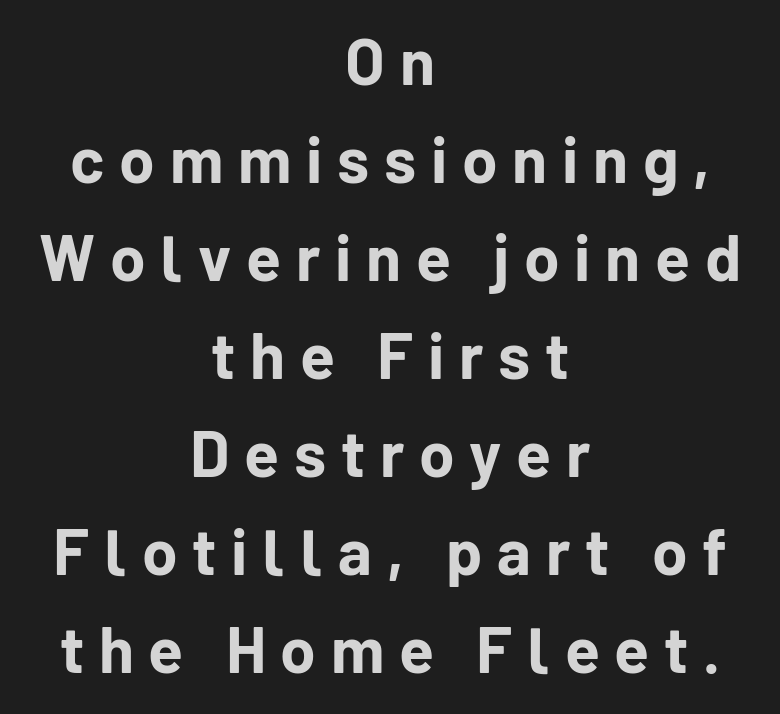
Q: Is the text bold? A: Yes.
Q: Is the text italic (slanted)? A: No, it is upright.
Q: Is the typeface a serif or a sans-serif typeface? A: Sans-serif.
Q: Is the text underlined? A: No.
Q: How is the paragraph aligned? A: Centered.
Q: Is the spacing between letters normal or unusually wide? A: Unusually wide.
Q: Is the spacing between lines tight, normal or loose? A: Normal.
Q: Width (condensed, normal, or wide)? A: Normal.
Q: Stroke contrast? A: Low.
Q: x-height? A: Medium.
Q: Monospaced? A: No.
